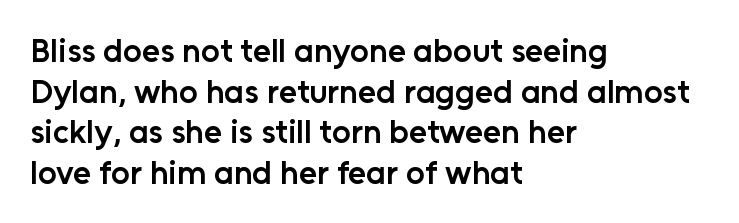
{"serif": "no", "italic": "no", "bold": "semi", "weight": "semibold", "width": "normal", "stroke_contrast": "low", "x_height": "medium", "monospaced": "no", "underline": "no", "align": "left", "line_spacing_ratio": 1.23, "letter_spacing": "normal", "letter_spacing_em": 0.0, "glyph_px": 33}
